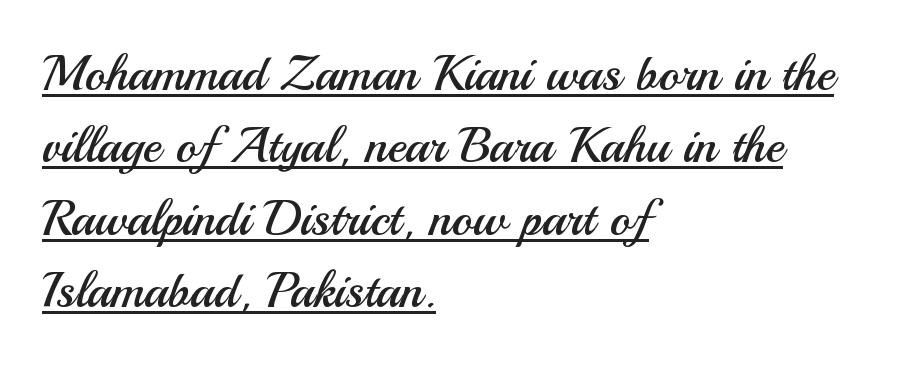
The image shows 50 px regular-weight sans-serif type; set left-aligned, normal line spacing (1.45x), normal letter spacing, underlined; medium stroke contrast and a small x-height.
